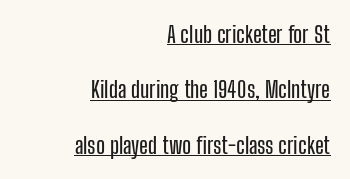
The image shows 23 px text type, upright; set right-aligned, loose line spacing (2.41x), normal letter spacing, underlined.
